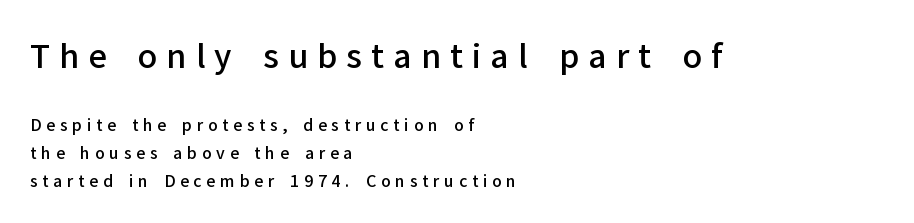
These lines are rendered in a variable-pitch font. Regarding serifs, this sample does without them. In this sample the first text group is rendered at the bigger scale. A bit beefed up — I'd call it semibold rather than bold.
